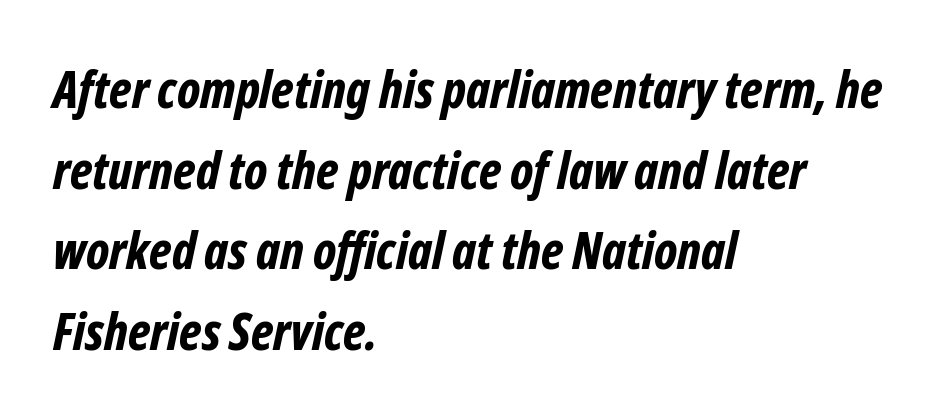
Q: Is the text bold? A: Yes.
Q: Is the text italic (slanted)? A: Yes, it leans right by about 12 degrees.
Q: Is the text underlined? A: No.
Q: How is the paragraph aligned? A: Left-aligned.
Q: Is the spacing between letters normal or unusually wide? A: Normal.
Q: Is the spacing between lines tight, normal or loose? A: Normal.
Q: Width (condensed, normal, or wide)? A: Condensed.
Q: Stroke contrast? A: Low.
Q: x-height? A: Medium.
Q: Monospaced? A: No.
